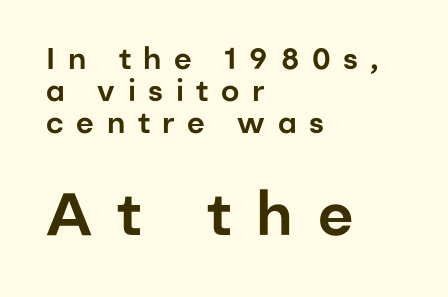
{"serif": "no", "italic": "no", "width": "normal", "stroke_contrast": "low", "x_height": "medium", "monospaced": "no", "underline": "no", "align": "left", "line_spacing": "tight", "line_spacing_ratio": 1.06, "letter_spacing": "wide", "letter_spacing_em": 0.42, "larger_block": "second", "size_ratio": 2.0, "glyph_px": 60}
